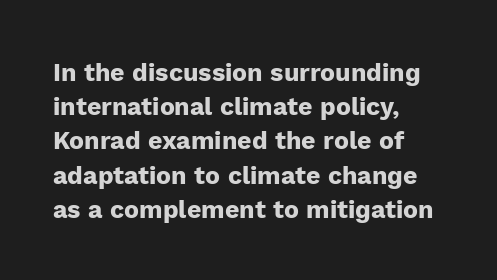
The lines in this sample share a left origin and differ only in where they stop. Summary of vertical rhythm: regular, with standard interline spacing. Italic: no, the glyphs are upright roman. The letterforms sit shoulder to shoulder at normal distance. Set as a true bold cut, around the 700 mark. The baseline area is clear.
